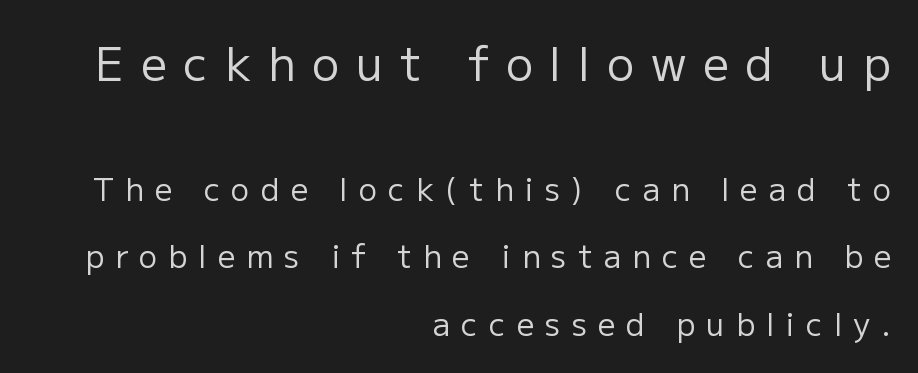
Q: Is the text bold? A: No.
Q: Is the text italic (slanted)? A: No, it is upright.
Q: Is the typeface a serif or a sans-serif typeface? A: Sans-serif.
Q: Is the text underlined? A: No.
Q: How is the paragraph aligned? A: Right-aligned.
Q: Is the spacing between letters normal or unusually wide? A: Unusually wide.
Q: Is the spacing between lines tight, normal or loose? A: Loose.
Q: Which block of text is set in a larger size, the first (top) or the second (bottom)? A: The first (top) one.
Q: Width (condensed, normal, or wide)? A: Normal.
Q: Stroke contrast? A: Low.
Q: x-height? A: Medium.
Q: Monospaced? A: No.
